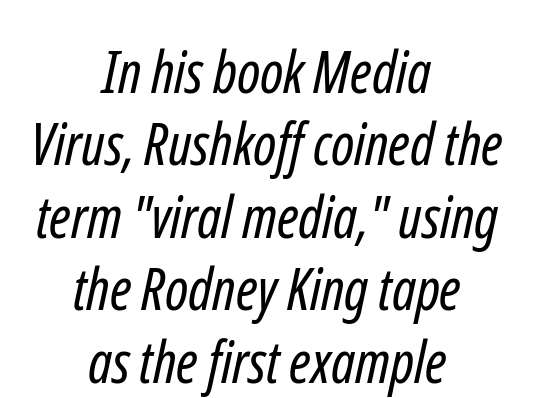
{"serif": "no", "bold": "no", "weight": "regular", "width": "condensed", "stroke_contrast": "low", "x_height": "medium", "monospaced": "no", "underline": "no", "align": "center", "line_spacing": "normal", "line_spacing_ratio": 1.25, "letter_spacing": "normal", "letter_spacing_em": 0.0, "glyph_px": 58}
